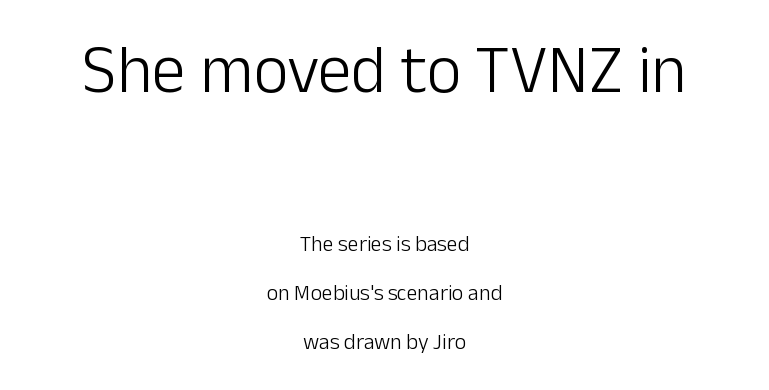
The image shows 67 px light sans-serif type, upright; set centered, loose line spacing (2.24x), normal letter spacing, not underlined; the first (top) block is 3.05x larger; low stroke contrast and a medium x-height.
